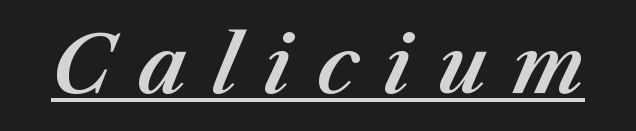
{"italic": "yes", "lean": "right", "slant_degrees": 23, "width": "normal", "stroke_contrast": "medium", "x_height": "medium", "monospaced": "no", "underline": "yes", "letter_spacing": "wide", "letter_spacing_em": 0.33, "glyph_px": 78}
